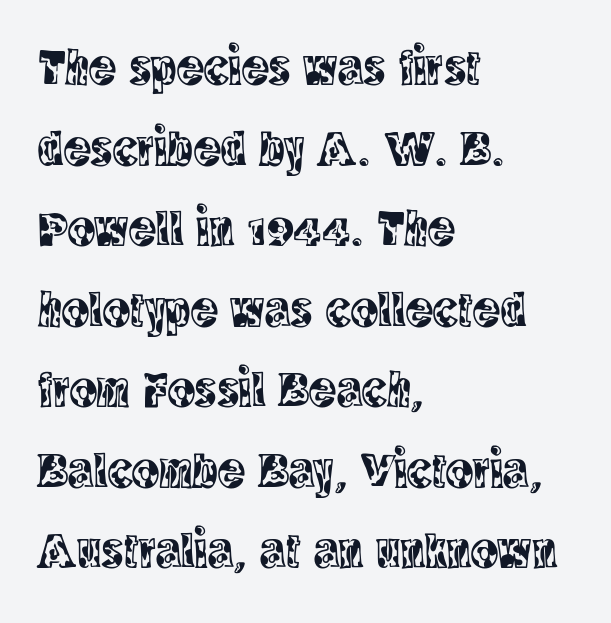
Standard letterfit; no display-style spreading of the glyphs. Where is the straight margin? On the left. Rows of type keep a routine distance in the vertical direction. You could not count columns in this text — the font is proportionally spaced.
